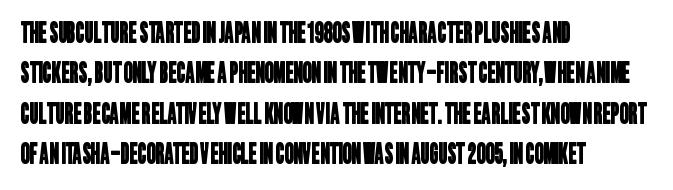
No extra tracking has been applied to these lines. Each line starts at the same left margin while the right side varies. Is this a fixed-width face? No — the glyphs have proportional, varying widths. Check under the words: just untouched page.
